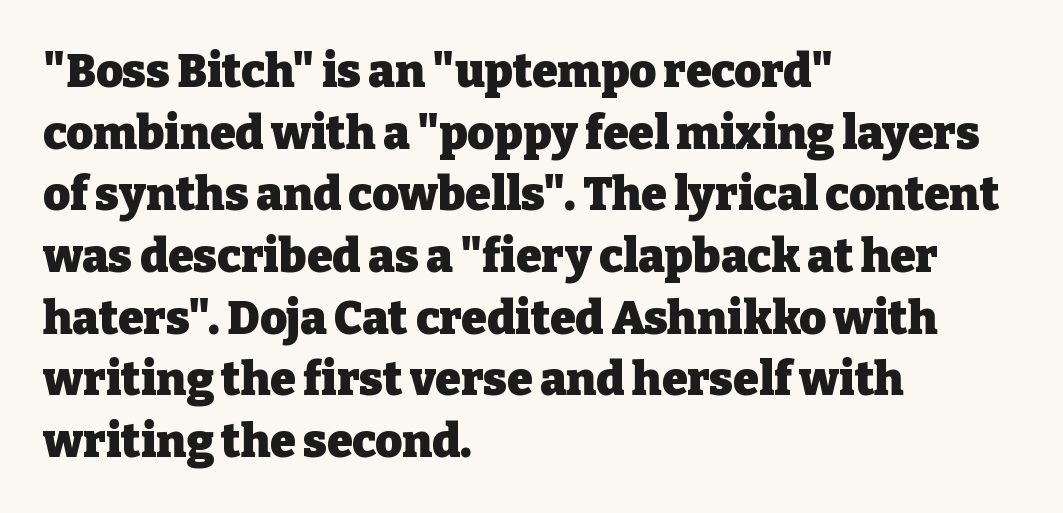
Q: Is the text bold? A: Yes.
Q: Is the text italic (slanted)? A: No, it is upright.
Q: Is the typeface a serif or a sans-serif typeface? A: Serif.
Q: Is the text underlined? A: No.
Q: How is the paragraph aligned? A: Left-aligned.
Q: Is the spacing between letters normal or unusually wide? A: Normal.
Q: Is the spacing between lines tight, normal or loose? A: Normal.
Q: Width (condensed, normal, or wide)? A: Normal.
Q: Stroke contrast? A: Low.
Q: x-height? A: Medium.
Q: Monospaced? A: No.
